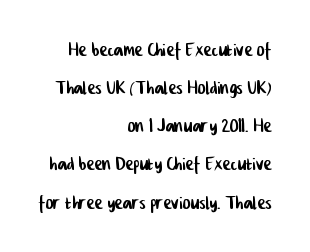
Q: Is the text underlined? A: No.
Q: How is the paragraph aligned? A: Right-aligned.
Q: Is the spacing between letters normal or unusually wide? A: Normal.
Q: Is the spacing between lines tight, normal or loose? A: Normal.
